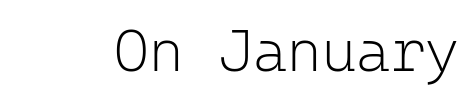
The image shows 59 px light sans-serif type, upright, monospaced; set normal letter spacing, not underlined; low stroke contrast and a medium x-height.
